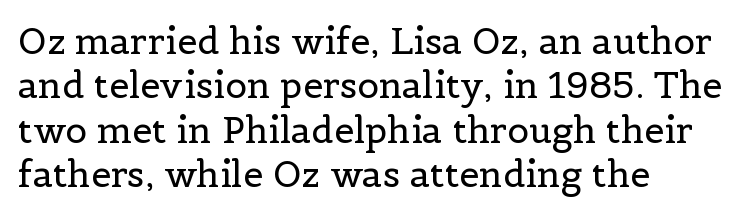
The image shows 36 px regular-weight serif type, upright; set left-aligned, line spacing 1.23x, normal letter spacing, not underlined; a medium x-height.
